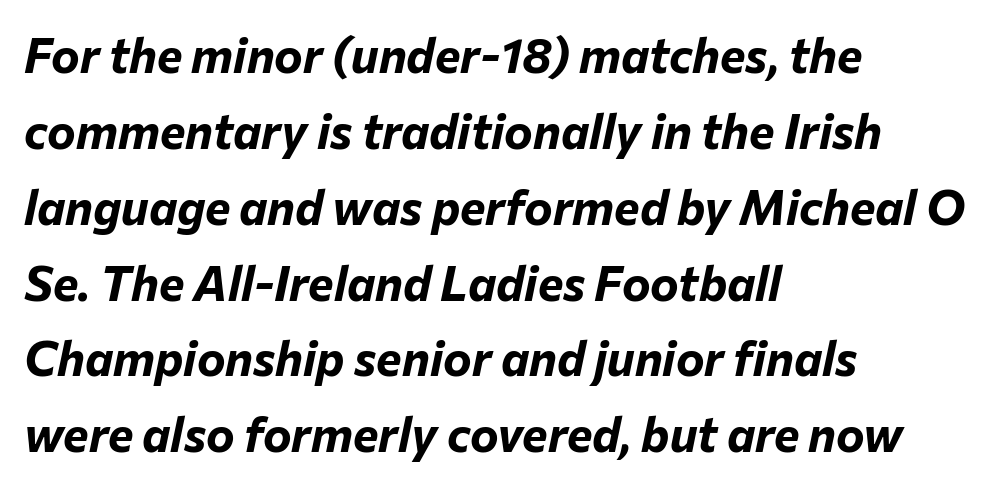
Q: Is the text bold? A: Yes.
Q: Is the text italic (slanted)? A: Yes, it leans right by about 12 degrees.
Q: Is the text underlined? A: No.
Q: How is the paragraph aligned? A: Left-aligned.
Q: Is the spacing between letters normal or unusually wide? A: Normal.
Q: Is the spacing between lines tight, normal or loose? A: Normal.
Q: Width (condensed, normal, or wide)? A: Normal.
Q: Stroke contrast? A: Low.
Q: x-height? A: Medium.
Q: Monospaced? A: No.
